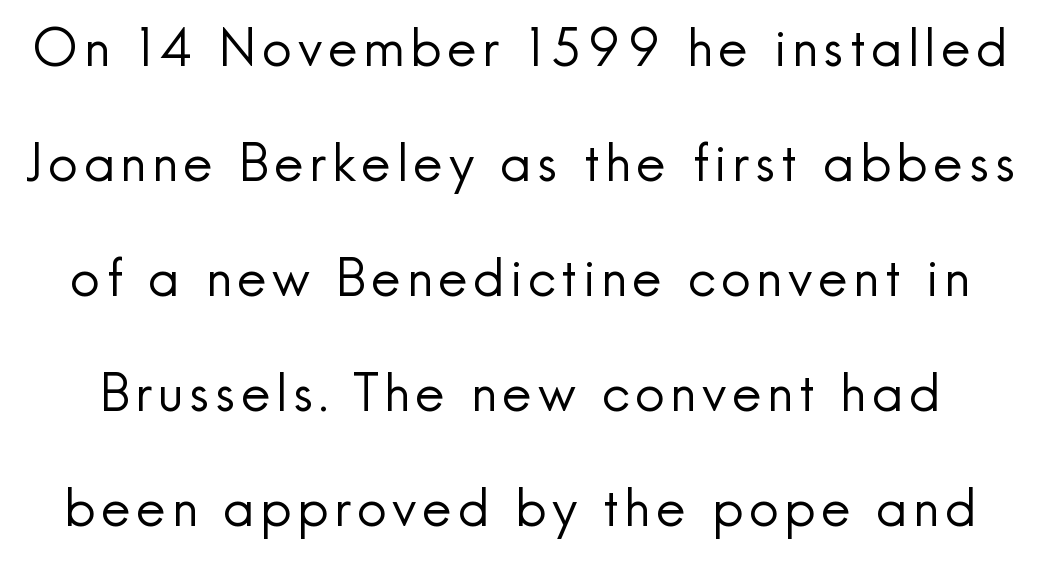
{"serif": "no", "italic": "no", "bold": "no", "weight": "regular", "width": "normal", "x_height": "small", "monospaced": "no", "underline": "no", "line_spacing": "loose", "line_spacing_ratio": 2.21, "glyph_px": 52}
